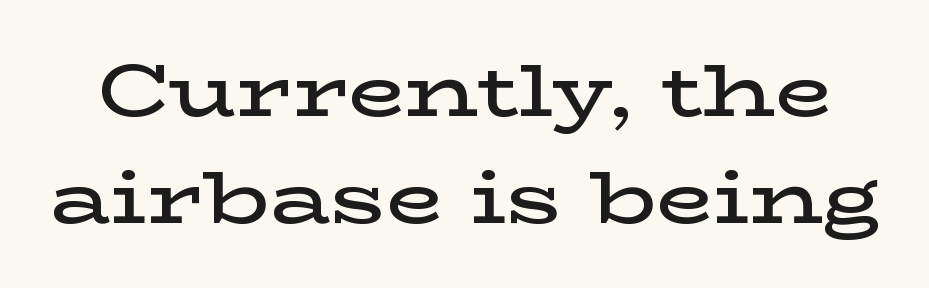
Q: Is the text bold? A: Semi-bold.
Q: Is the text italic (slanted)? A: No, it is upright.
Q: Is the typeface a serif or a sans-serif typeface? A: Serif.
Q: Is the text underlined? A: No.
Q: Is the spacing between letters normal or unusually wide? A: Normal.
Q: Is the spacing between lines tight, normal or loose? A: Normal.
Q: Width (condensed, normal, or wide)? A: Wide.
Q: Stroke contrast? A: Low.
Q: x-height? A: Medium.
Q: Monospaced? A: No.
